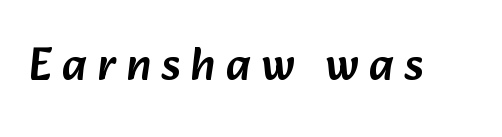
{"serif": "no", "width": "normal", "stroke_contrast": "low", "x_height": "medium", "monospaced": "no", "underline": "no", "letter_spacing": "wide", "letter_spacing_em": 0.22, "glyph_px": 46}
